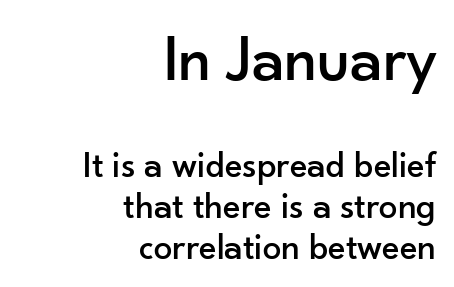
Is the letter spacing exaggerated? No — it looks like the ordinary default. Block one is the big one; block two sits smaller underneath. Observe the absence of serifs on each vertical stroke in this sample. Short and long lines alike share a common ending point at right.
